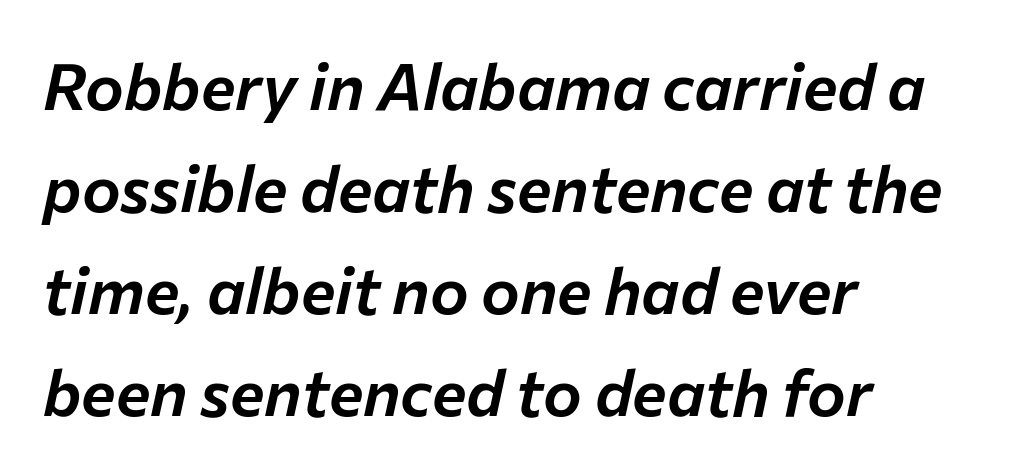
{"italic": "yes", "lean": "right", "slant_degrees": 12, "width": "normal", "stroke_contrast": "low", "x_height": "medium", "monospaced": "no", "underline": "no", "align": "left", "line_spacing": "normal", "line_spacing_ratio": 1.57, "letter_spacing": "normal", "letter_spacing_em": 0.0, "glyph_px": 65}
